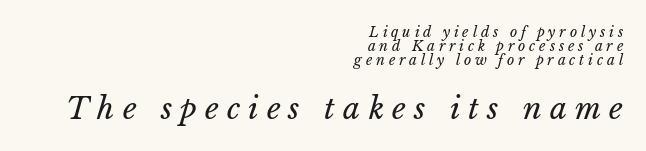
The image shows 30 px regular-weight type; set right-aligned, tight line spacing (0.99x), unusually wide letter spacing (+0.27 em), not underlined; the second (bottom) block is 2.14x larger; low stroke contrast and a medium x-height.
